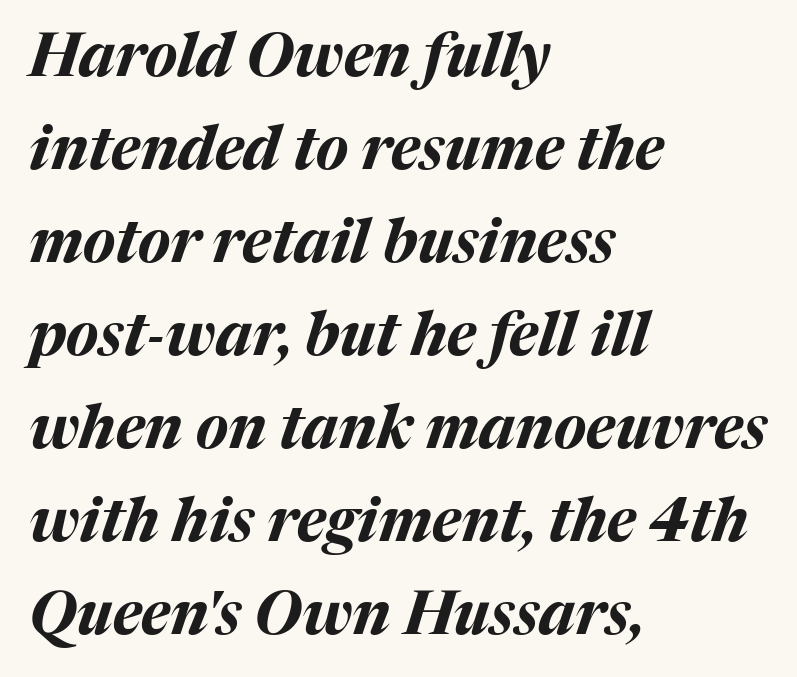
{"italic": "yes", "lean": "right", "slant_degrees": 17, "bold": "yes", "weight": "bold", "width": "normal", "stroke_contrast": "medium", "x_height": "medium", "monospaced": "no", "underline": "no", "align": "left", "line_spacing": "normal", "line_spacing_ratio": 1.55, "letter_spacing": "normal", "letter_spacing_em": 0.0, "glyph_px": 60}
